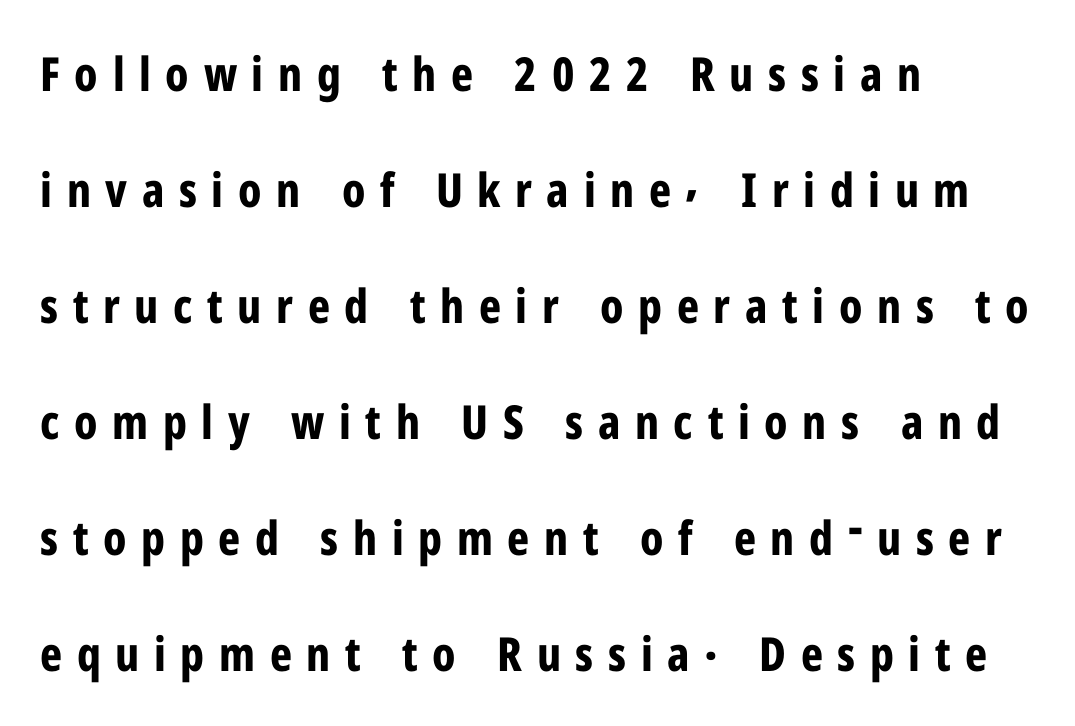
The image shows 47 px bold, condensed sans-serif type, upright; set left-aligned, loose line spacing (2.47x), unusually wide letter spacing (+0.31 em), not underlined; low stroke contrast and a medium x-height.
